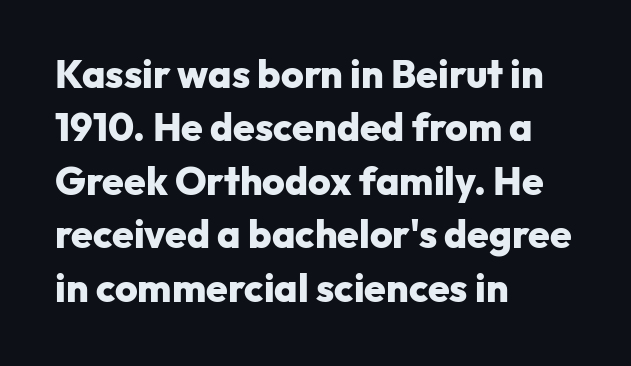
{"serif": "no", "italic": "no", "bold": "yes", "weight": "heavy", "width": "normal", "stroke_contrast": "low", "x_height": "medium", "monospaced": "no", "underline": "no", "align": "left", "line_spacing": "normal", "line_spacing_ratio": 1.37, "letter_spacing": "normal", "letter_spacing_em": 0.0, "glyph_px": 39}
